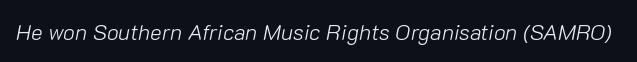
{"italic": "yes", "lean": "right", "slant_degrees": 10, "bold": "no", "underline": "no", "letter_spacing": "normal", "letter_spacing_em": 0.0, "glyph_px": 22}
